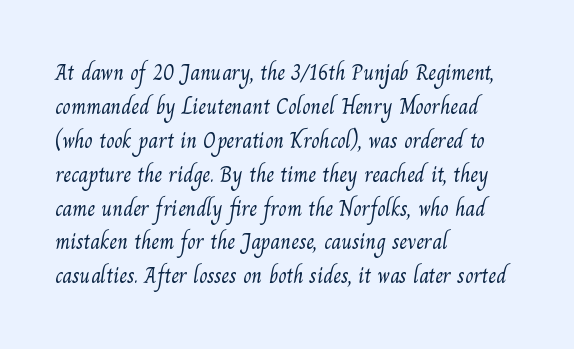
{"bold": "no", "underline": "no", "align": "left", "line_spacing": "normal", "line_spacing_ratio": 1.54, "letter_spacing": "normal", "letter_spacing_em": 0.0, "glyph_px": 22}
